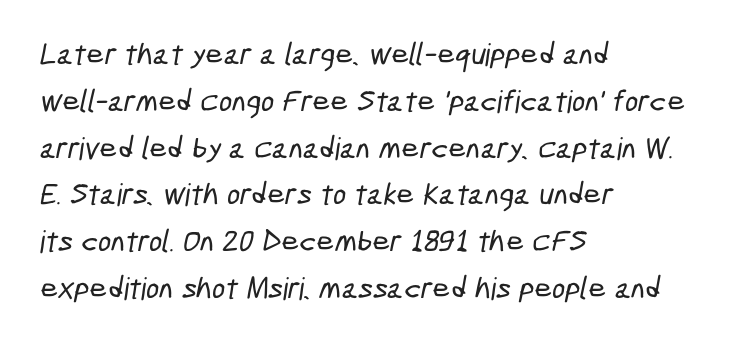
{"serif": "no", "width": "condensed", "stroke_contrast": "low", "x_height": "medium", "monospaced": "no", "underline": "no", "align": "left", "line_spacing": "normal", "line_spacing_ratio": 1.51, "letter_spacing": "normal", "letter_spacing_em": 0.0, "glyph_px": 31}
